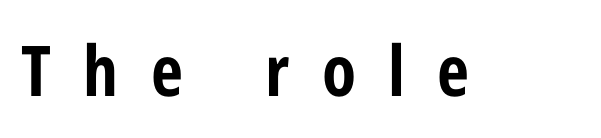
{"serif": "no", "italic": "no", "bold": "yes", "weight": "bold", "width": "condensed", "stroke_contrast": "low", "x_height": "medium", "monospaced": "no", "underline": "no", "letter_spacing": "wide", "letter_spacing_em": 0.46, "glyph_px": 70}
